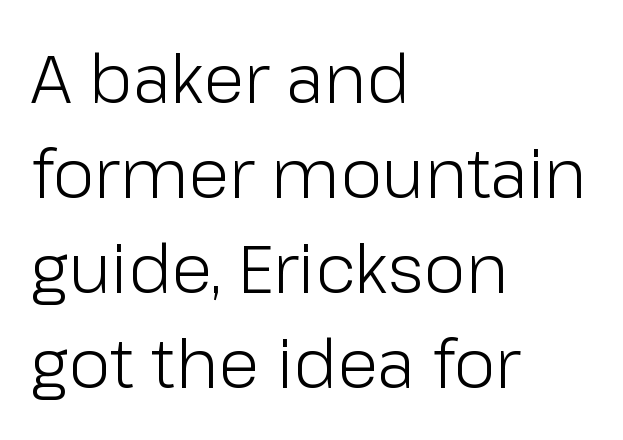
{"serif": "no", "italic": "no", "bold": "no", "weight": "light", "width": "normal", "stroke_contrast": "low", "x_height": "medium", "monospaced": "no", "underline": "no", "align": "left", "line_spacing": "normal", "line_spacing_ratio": 1.42, "letter_spacing": "normal", "letter_spacing_em": 0.0, "glyph_px": 67}
